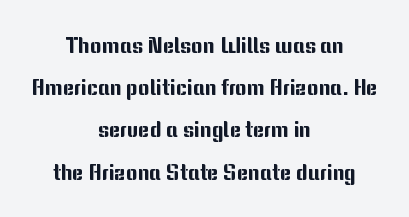
These lines were composed using upright roman letters. The paragraph has two soft edges and a firm central axis. The line texture is even and compact thanks to regular tracking. Type without underlining. What's the leading like? Stretched, with rows far apart.
